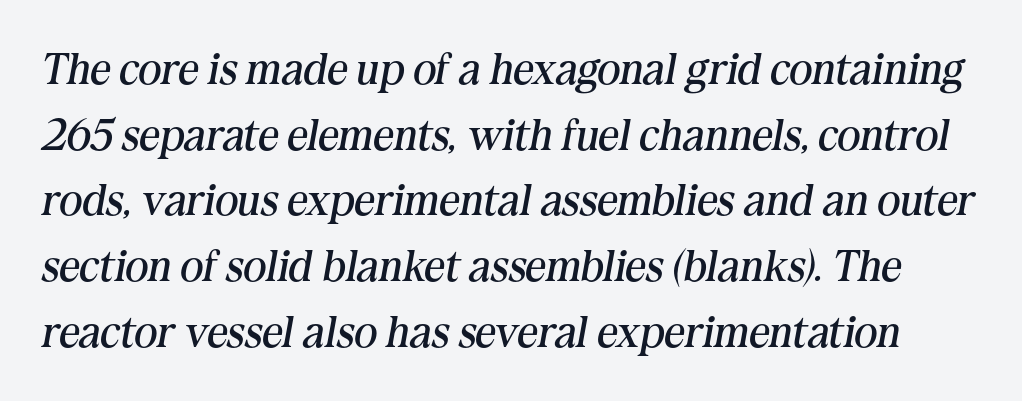
The image shows 45 px regular-weight serif type, italic (leaning right); set normal line spacing (1.46x), normal letter spacing, not underlined; medium stroke contrast and a medium x-height.
